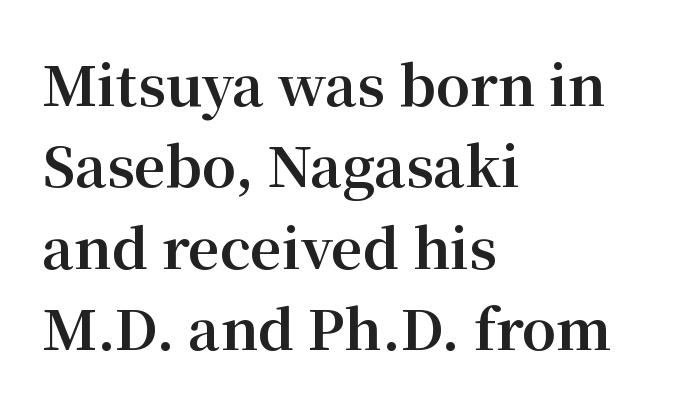
{"serif": "yes", "italic": "no", "bold": "yes", "weight": "bold", "width": "normal", "stroke_contrast": "medium", "x_height": "medium", "monospaced": "no", "underline": "no", "align": "left", "line_spacing": "normal", "line_spacing_ratio": 1.48, "letter_spacing": "normal", "letter_spacing_em": 0.0, "glyph_px": 55}
